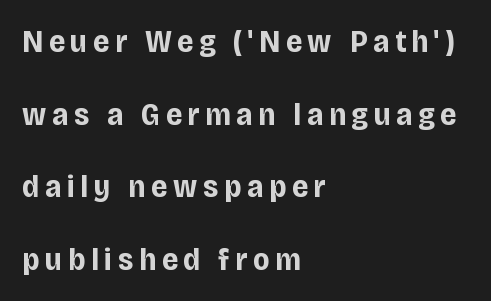
{"serif": "no", "italic": "no", "bold": "yes", "weight": "bold", "width": "condensed", "stroke_contrast": "low", "x_height": "large", "monospaced": "no", "underline": "no", "align": "left", "line_spacing": "loose", "line_spacing_ratio": 2.27, "glyph_px": 32}
